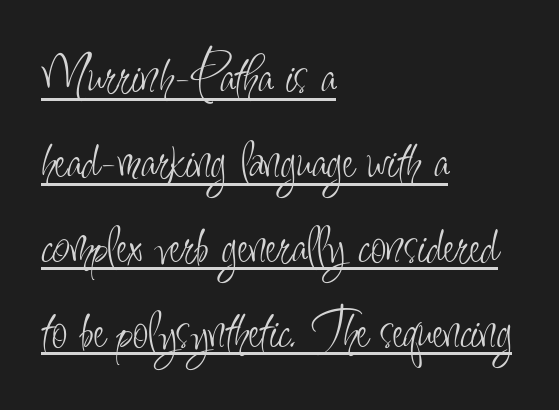
Think standard paragraph weight, or any step lighter than that. Looks like someone drew a line under every word here. This sample uses plain, unmodified letter spacing.
